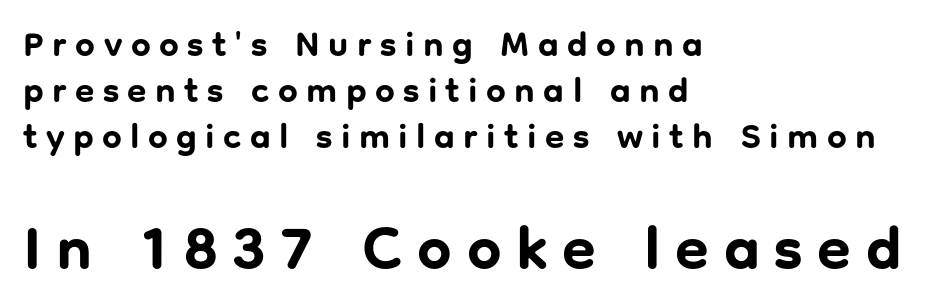
Q: Is the text bold? A: Yes.
Q: Is the text italic (slanted)? A: No, it is upright.
Q: Is the typeface a serif or a sans-serif typeface? A: Sans-serif.
Q: Is the text underlined? A: No.
Q: How is the paragraph aligned? A: Left-aligned.
Q: Is the spacing between letters normal or unusually wide? A: Unusually wide.
Q: Is the spacing between lines tight, normal or loose? A: Normal.
Q: Which block of text is set in a larger size, the first (top) or the second (bottom)? A: The second (bottom) one.
Q: Width (condensed, normal, or wide)? A: Normal.
Q: Stroke contrast? A: Low.
Q: x-height? A: Medium.
Q: Monospaced? A: No.
